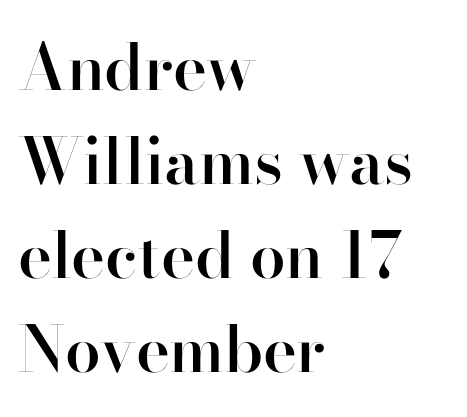
The image shows 64 px semibold sans-serif type, upright; set left-aligned, normal line spacing (1.47x), normal letter spacing, not underlined; high stroke contrast and a small x-height.
